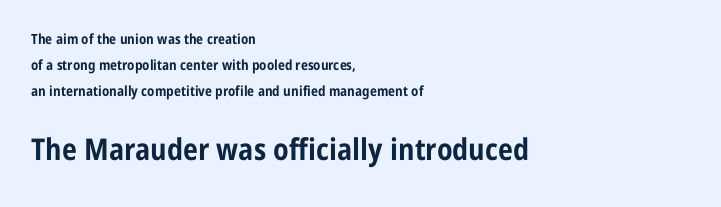
{"serif": "no", "italic": "no", "bold": "yes", "weight": "bold", "width": "condensed", "stroke_contrast": "low", "x_height": "medium", "monospaced": "no", "underline": "no", "align": "left", "line_spacing_ratio": 1.86, "letter_spacing": "normal", "letter_spacing_em": 0.0, "larger_block": "second", "size_ratio": 2.14, "glyph_px": 30}
